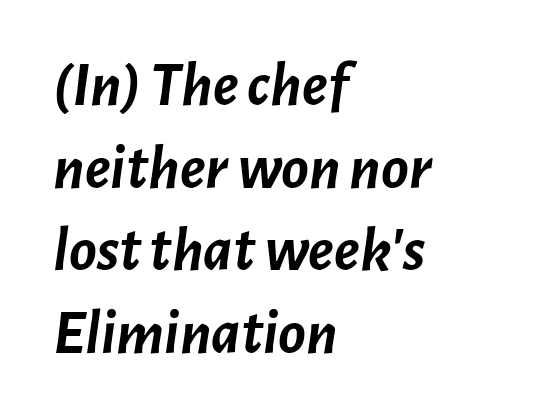
Character widths vary here, with narrow letters taking less room than wide ones. A bare baseline throughout the passage. Every character sits at an angle, as italics do. What stands out about the letter spacing? Nothing — it is the standard amount. Leading: standard. One-word summary of the alignment: left.
